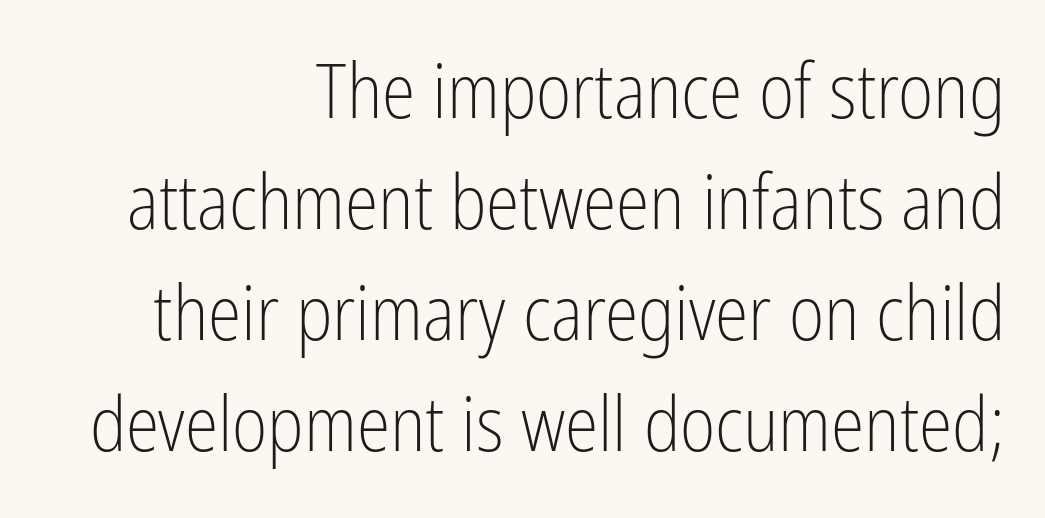
Q: Is the text bold? A: No.
Q: Is the text italic (slanted)? A: No, it is upright.
Q: Is the typeface a serif or a sans-serif typeface? A: Sans-serif.
Q: Is the text underlined? A: No.
Q: How is the paragraph aligned? A: Right-aligned.
Q: Is the spacing between letters normal or unusually wide? A: Normal.
Q: Is the spacing between lines tight, normal or loose? A: Normal.
Q: Width (condensed, normal, or wide)? A: Condensed.
Q: Stroke contrast? A: Low.
Q: x-height? A: Medium.
Q: Monospaced? A: No.
